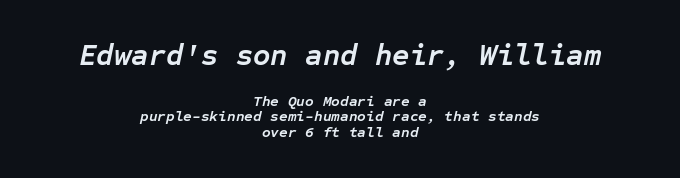
The image shows 30 px semibold type, italic (leaning right), monospaced; set centered, tight line spacing (1.03x), normal letter spacing, not underlined; the first (top) block is 2.0x larger; low stroke contrast and a medium x-height.
